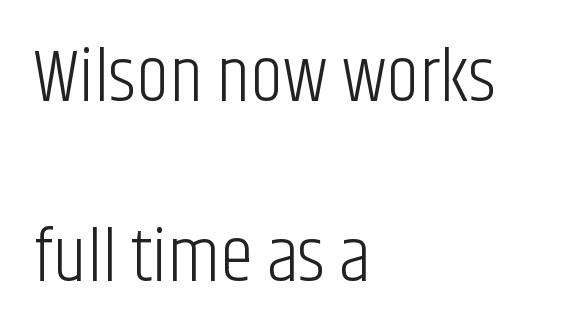
{"serif": "no", "italic": "no", "bold": "no", "weight": "light", "width": "condensed", "stroke_contrast": "low", "x_height": "large", "monospaced": "no", "underline": "no", "align": "left", "line_spacing": "loose", "line_spacing_ratio": 2.4, "letter_spacing": "normal", "letter_spacing_em": 0.0, "glyph_px": 75}
